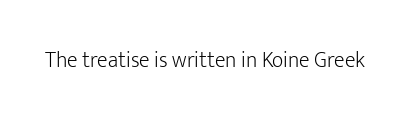
Q: Is the text bold? A: No.
Q: Is the text italic (slanted)? A: No, it is upright.
Q: Is the text underlined? A: No.
Q: Is the spacing between letters normal or unusually wide? A: Normal.
